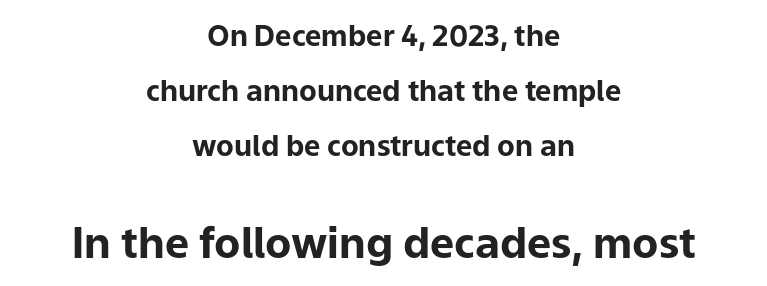
{"serif": "no", "italic": "no", "bold": "yes", "weight": "bold", "width": "normal", "stroke_contrast": "low", "x_height": "medium", "monospaced": "no", "underline": "no", "align": "center", "line_spacing_ratio": 1.89, "letter_spacing": "normal", "letter_spacing_em": 0.0, "larger_block": "second", "size_ratio": 1.48, "glyph_px": 43}
